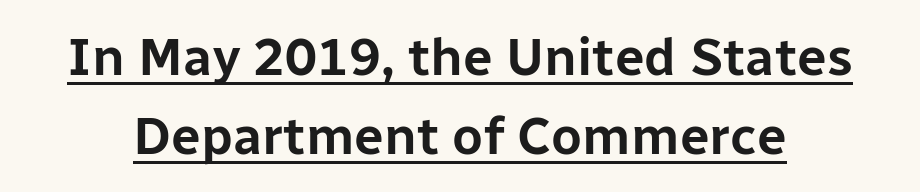
{"serif": "no", "italic": "no", "width": "normal", "stroke_contrast": "low", "x_height": "medium", "monospaced": "no", "underline": "yes", "line_spacing": "normal", "line_spacing_ratio": 1.49, "letter_spacing": "normal", "letter_spacing_em": 0.0, "glyph_px": 53}
